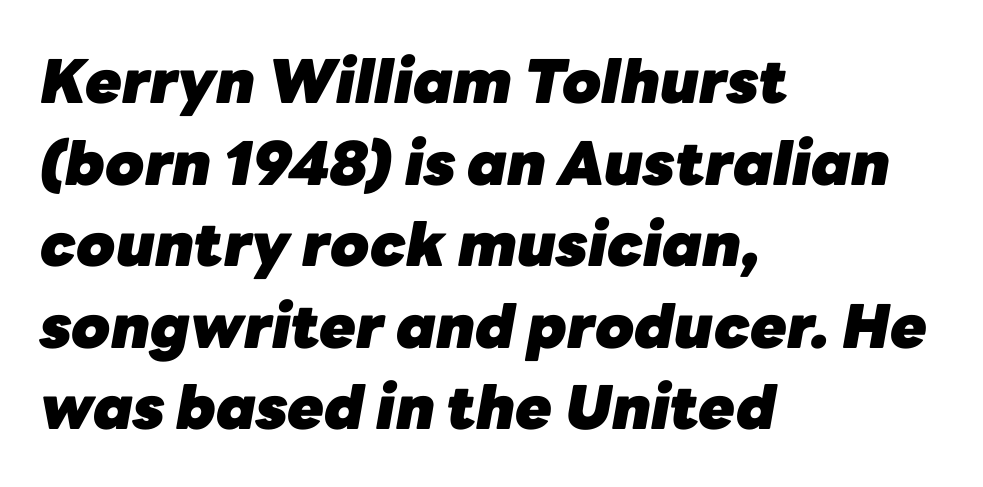
The image shows 60 px heavy type, italic (leaning right); set left-aligned, normal line spacing (1.36x), normal letter spacing, not underlined; low stroke contrast and a medium x-height.
